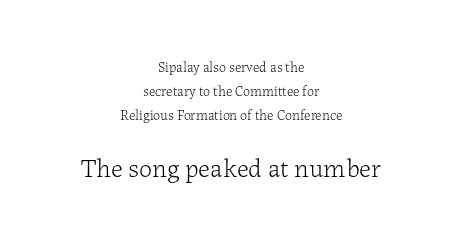
Style check: upright. Weight: not bold — regular or lighter. The designer left line spacing at the default. No word sits above an underline.
